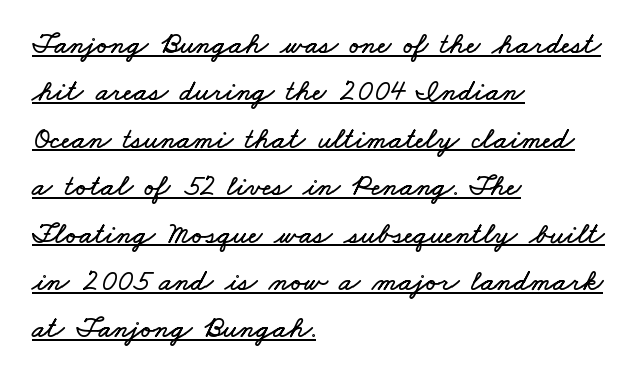
Compared with a centered layout, this one pins lines to the left instead. Varying glyph widths throughout — classic text-font behaviour. What decoration does the sample have? An underline. The line-height multiplier appears to be the usual default.
